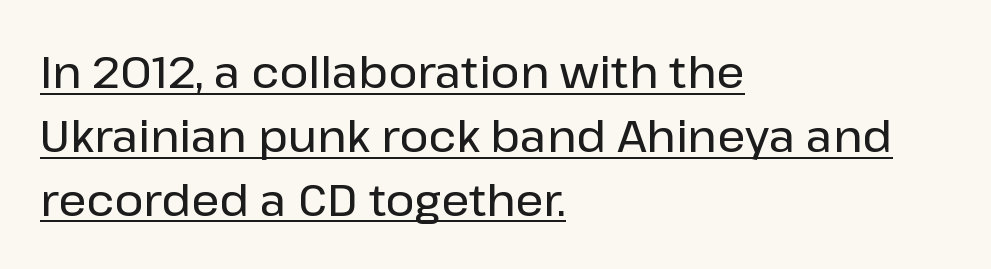
{"serif": "no", "italic": "no", "width": "normal", "stroke_contrast": "low", "x_height": "medium", "monospaced": "no", "underline": "yes", "align": "left", "line_spacing": "normal", "line_spacing_ratio": 1.45, "letter_spacing": "normal", "letter_spacing_em": 0.0, "glyph_px": 44}
